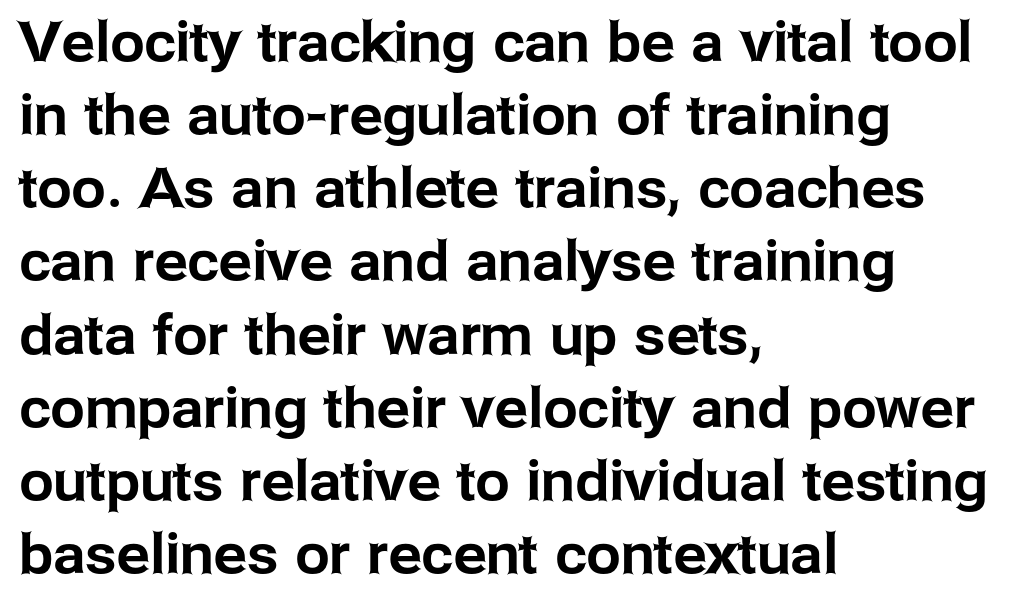
Q: Is the text italic (slanted)? A: No, it is upright.
Q: Is the typeface a serif or a sans-serif typeface? A: Sans-serif.
Q: Is the text underlined? A: No.
Q: How is the paragraph aligned? A: Left-aligned.
Q: Is the spacing between letters normal or unusually wide? A: Normal.
Q: Is the spacing between lines tight, normal or loose? A: Normal.
Q: Width (condensed, normal, or wide)? A: Normal.
Q: Stroke contrast? A: Low.
Q: x-height? A: Medium.
Q: Monospaced? A: No.
